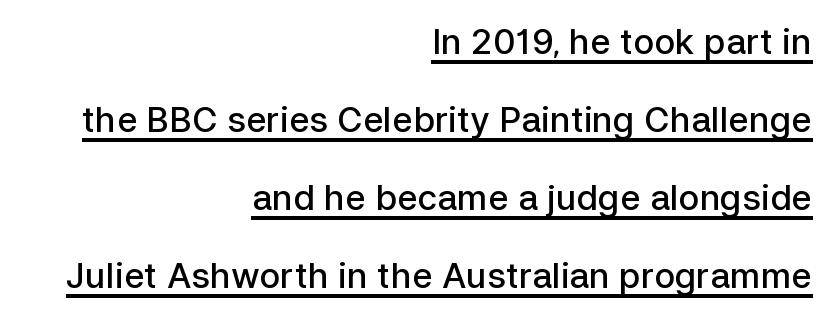
The image shows 35 px semibold sans-serif type, upright; set right-aligned, loose line spacing (2.23x), normal letter spacing, underlined; low stroke contrast and a medium x-height.
